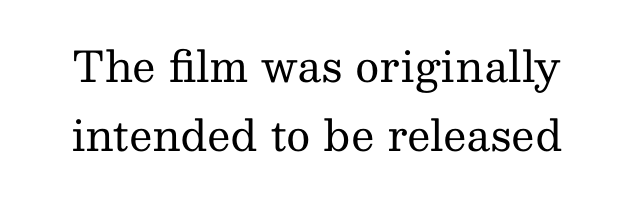
The image shows 42 px regular-weight serif type, upright; set normal line spacing (1.64x), normal letter spacing, not underlined; medium stroke contrast and a medium x-height.
